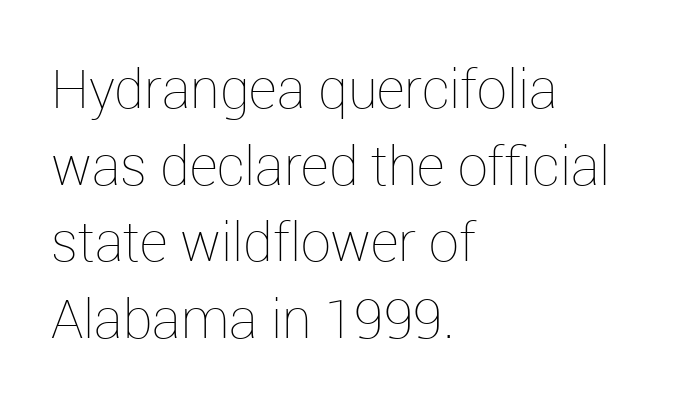
{"italic": "no", "bold": "no", "weight": "thin", "width": "normal", "stroke_contrast": "low", "x_height": "medium", "monospaced": "no", "underline": "no", "align": "left", "line_spacing": "normal", "line_spacing_ratio": 1.42, "letter_spacing": "normal", "letter_spacing_em": 0.0, "glyph_px": 54}
